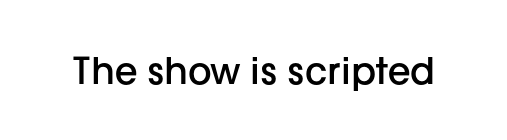
Q: Is the text bold? A: Semi-bold.
Q: Is the text italic (slanted)? A: No, it is upright.
Q: Is the typeface a serif or a sans-serif typeface? A: Sans-serif.
Q: Is the text underlined? A: No.
Q: Is the spacing between letters normal or unusually wide? A: Normal.
Q: Width (condensed, normal, or wide)? A: Normal.
Q: Stroke contrast? A: Low.
Q: x-height? A: Medium.
Q: Monospaced? A: No.
